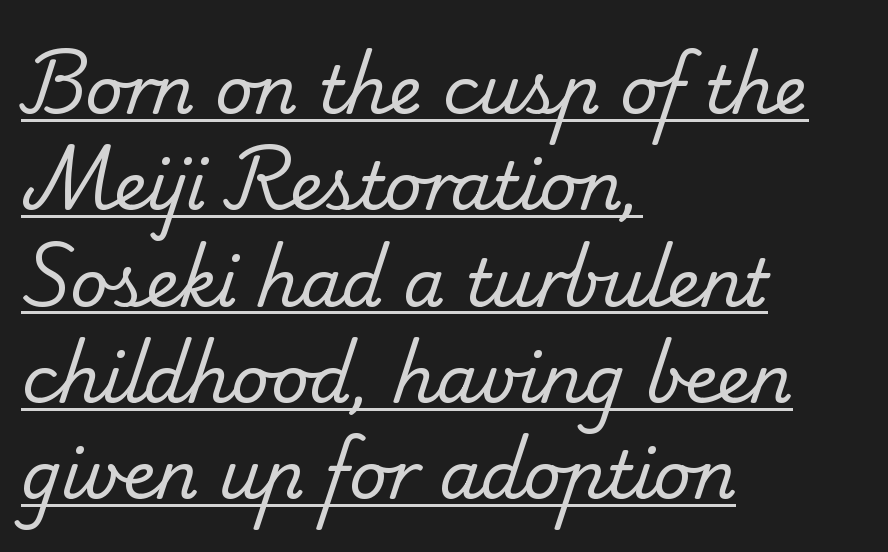
The image shows 66 px regular-weight serif type; set left-aligned, normal line spacing (1.46x), normal letter spacing, underlined; low stroke contrast and a small x-height.
